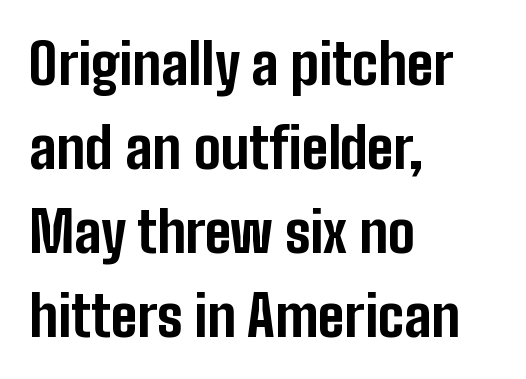
Q: Is the text bold? A: Yes.
Q: Is the text italic (slanted)? A: No, it is upright.
Q: Is the typeface a serif or a sans-serif typeface? A: Sans-serif.
Q: Is the text underlined? A: No.
Q: How is the paragraph aligned? A: Left-aligned.
Q: Is the spacing between letters normal or unusually wide? A: Normal.
Q: Is the spacing between lines tight, normal or loose? A: Normal.
Q: Width (condensed, normal, or wide)? A: Condensed.
Q: Stroke contrast? A: Low.
Q: x-height? A: Medium.
Q: Monospaced? A: No.
